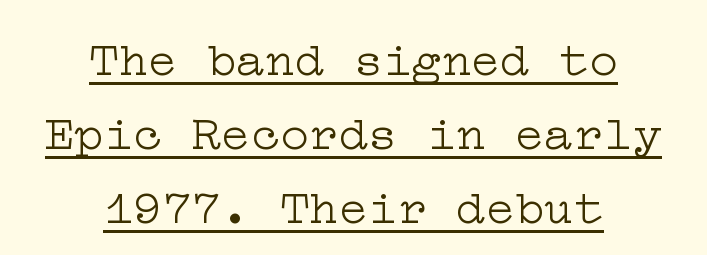
Q: Is the text bold? A: No.
Q: Is the text italic (slanted)? A: No, it is upright.
Q: Is the typeface a serif or a sans-serif typeface? A: Serif.
Q: Is the text underlined? A: Yes.
Q: How is the paragraph aligned? A: Centered.
Q: Is the spacing between letters normal or unusually wide? A: Normal.
Q: Is the spacing between lines tight, normal or loose? A: Normal.
Q: Width (condensed, normal, or wide)? A: Wide.
Q: Stroke contrast? A: Low.
Q: x-height? A: Medium.
